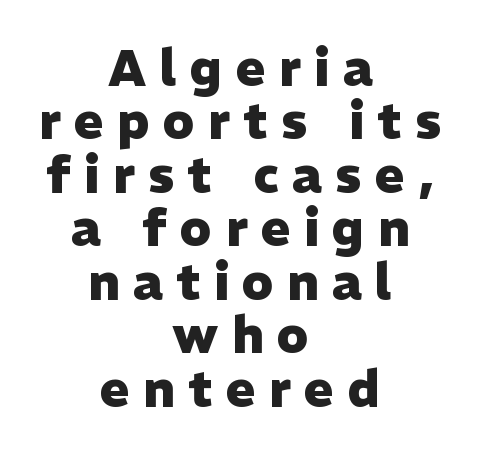
Q: Is the text bold? A: Yes.
Q: Is the text italic (slanted)? A: No, it is upright.
Q: Is the typeface a serif or a sans-serif typeface? A: Sans-serif.
Q: Is the text underlined? A: No.
Q: How is the paragraph aligned? A: Centered.
Q: Is the spacing between letters normal or unusually wide? A: Unusually wide.
Q: Is the spacing between lines tight, normal or loose? A: Tight.
Q: Width (condensed, normal, or wide)? A: Normal.
Q: Stroke contrast? A: Low.
Q: x-height? A: Medium.
Q: Monospaced? A: No.
